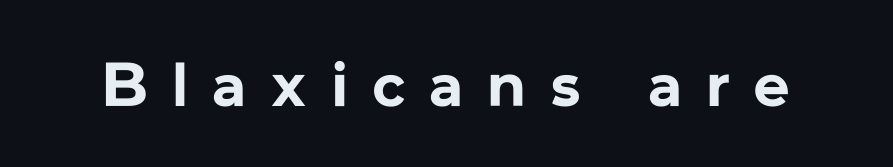
Q: Is the text bold? A: Yes.
Q: Is the text italic (slanted)? A: No, it is upright.
Q: Is the typeface a serif or a sans-serif typeface? A: Sans-serif.
Q: Is the text underlined? A: No.
Q: Is the spacing between letters normal or unusually wide? A: Unusually wide.
Q: Width (condensed, normal, or wide)? A: Normal.
Q: Stroke contrast? A: Low.
Q: x-height? A: Medium.
Q: Monospaced? A: No.
